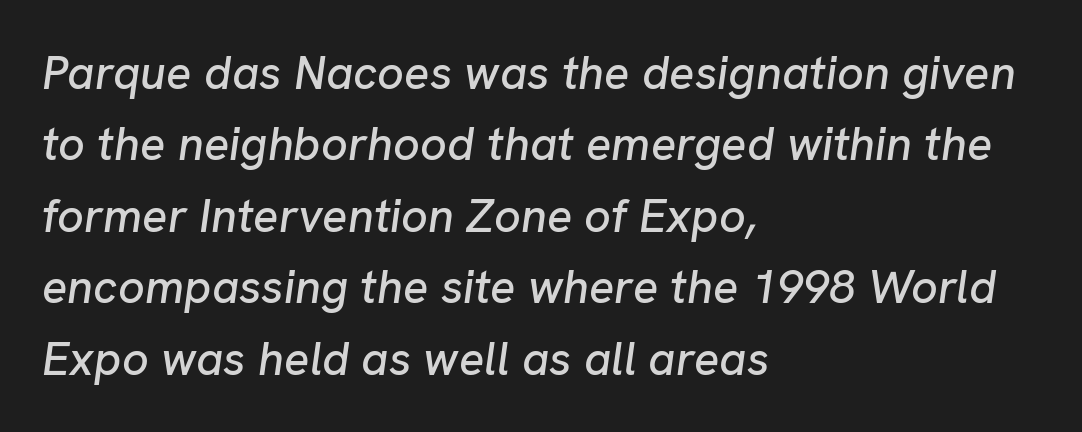
{"italic": "yes", "lean": "right", "slant_degrees": 8, "width": "normal", "stroke_contrast": "low", "x_height": "medium", "monospaced": "no", "underline": "no", "align": "left", "line_spacing": "normal", "line_spacing_ratio": 1.52, "letter_spacing": "normal", "letter_spacing_em": 0.0, "glyph_px": 47}
